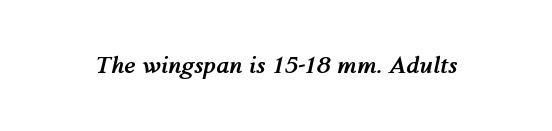
{"italic": "yes", "lean": "right", "slant_degrees": 12, "bold": "yes", "underline": "no", "letter_spacing": "normal", "letter_spacing_em": 0.0, "glyph_px": 23}
